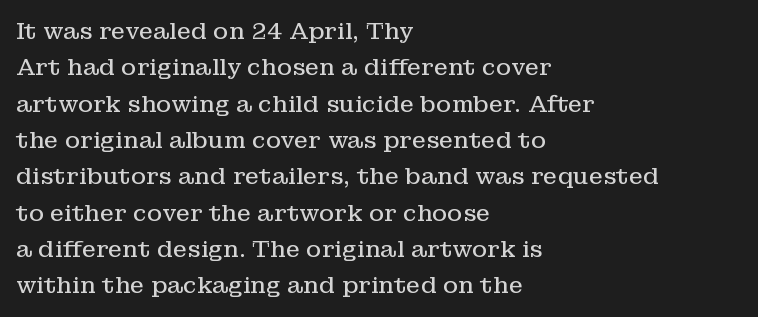
Compared with typical paragraphs, the rows here are spaced about the same. The letterforms sit at book weight or below. Ascenders rise straight up at ninety degrees. The lines are quadded left. Check the space under the baseline: it is left empty. Tracking value appears to be zero — textbook default spacing.
